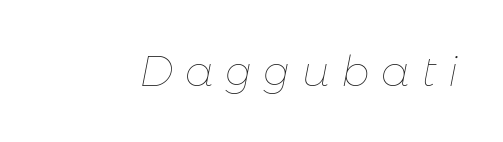
The tracking jumps out immediately: characters are airy and widely separated. This is oblique type, the kind used for emphasis or titles. Honestly, there is no underline to notice here at all. Do the characters align in a grid? No, the font is proportional. Weight: regular or lighter.
